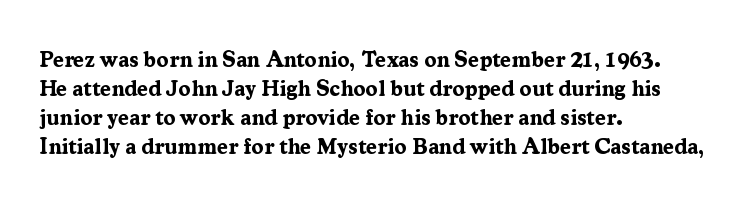
The image shows 22 px bold type, upright; set left-aligned, normal line spacing (1.32x), normal letter spacing, not underlined.
